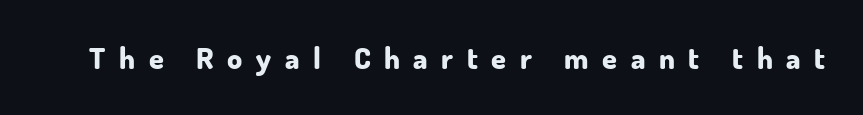
The image shows 30 px bold sans-serif type, upright; set unusually wide letter spacing (+0.45 em), not underlined; low stroke contrast and a small x-height.
